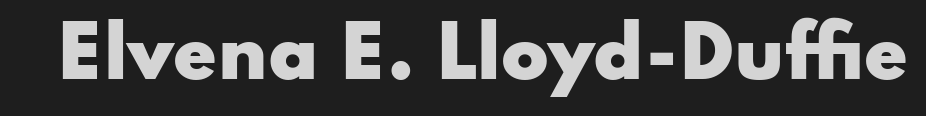
The image shows 70 px heavy, wide sans-serif type, upright; set normal letter spacing, not underlined; low stroke contrast and a small x-height.
